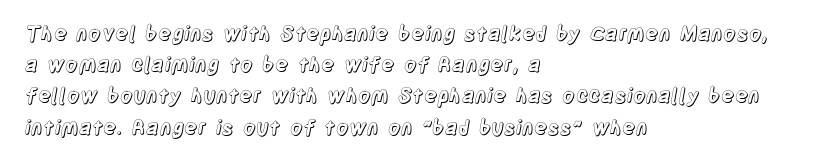
Q: Is the text italic (slanted)? A: Yes.
Q: Is the text underlined? A: No.
Q: How is the paragraph aligned? A: Left-aligned.
Q: Is the spacing between letters normal or unusually wide? A: Normal.
Q: Is the spacing between lines tight, normal or loose? A: Normal.
